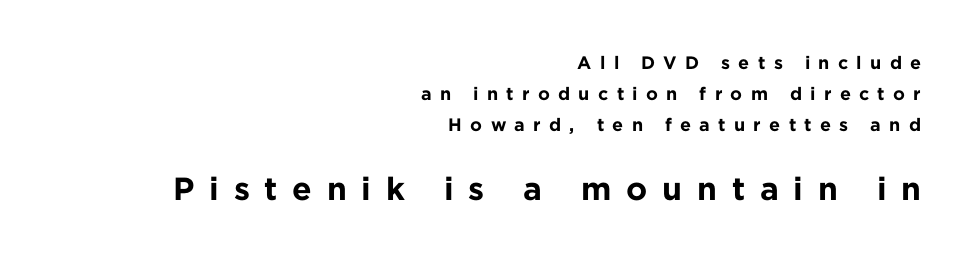
{"serif": "no", "italic": "no", "bold": "yes", "weight": "bold", "width": "normal", "stroke_contrast": "low", "x_height": "medium", "monospaced": "no", "underline": "no", "align": "right", "line_spacing_ratio": 1.72, "letter_spacing": "wide", "letter_spacing_em": 0.46, "larger_block": "second", "size_ratio": 1.78, "glyph_px": 32}
